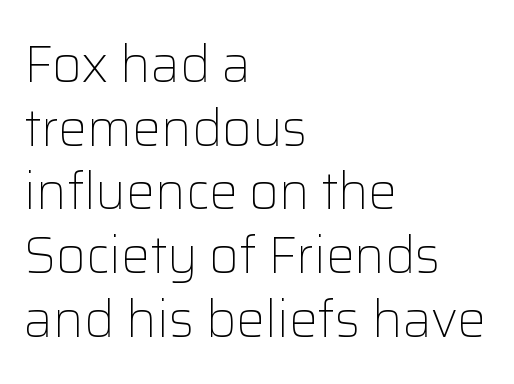
{"serif": "no", "italic": "no", "bold": "no", "weight": "light", "width": "normal", "stroke_contrast": "low", "x_height": "medium", "monospaced": "no", "underline": "no", "align": "left", "line_spacing": "normal", "line_spacing_ratio": 1.25, "letter_spacing": "normal", "letter_spacing_em": 0.0, "glyph_px": 51}
